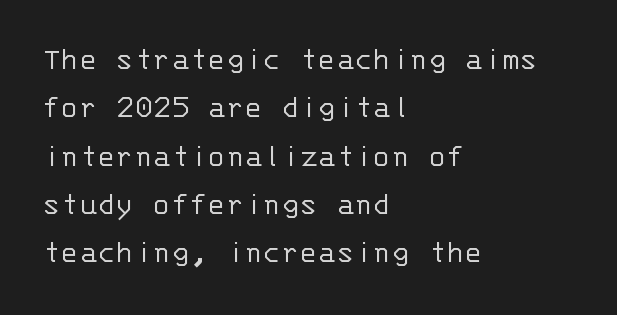
Q: Is the text bold? A: No.
Q: Is the text italic (slanted)? A: No, it is upright.
Q: Is the typeface a serif or a sans-serif typeface? A: Sans-serif.
Q: Is the text underlined? A: No.
Q: How is the paragraph aligned? A: Left-aligned.
Q: Is the spacing between letters normal or unusually wide? A: Normal.
Q: Is the spacing between lines tight, normal or loose? A: Normal.
Q: Width (condensed, normal, or wide)? A: Normal.
Q: Stroke contrast? A: Low.
Q: x-height? A: Large.
Q: Monospaced? A: Yes.
